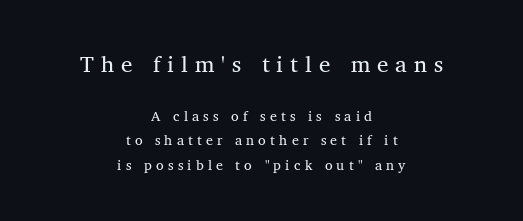
Q: Is the text bold? A: No.
Q: Is the text italic (slanted)? A: No, it is upright.
Q: Is the text underlined? A: No.
Q: How is the paragraph aligned? A: Centered.
Q: Is the spacing between letters normal or unusually wide? A: Unusually wide.
Q: Which block of text is set in a larger size, the first (top) or the second (bottom)? A: The first (top) one.
